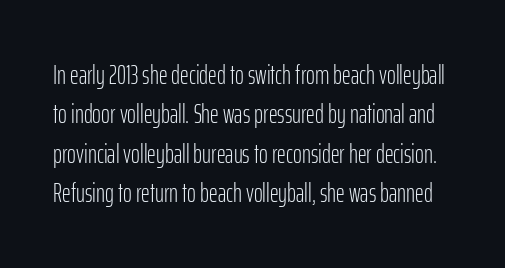
The image shows 27 px text type, upright; set normal line spacing (1.46x), normal letter spacing, not underlined.
